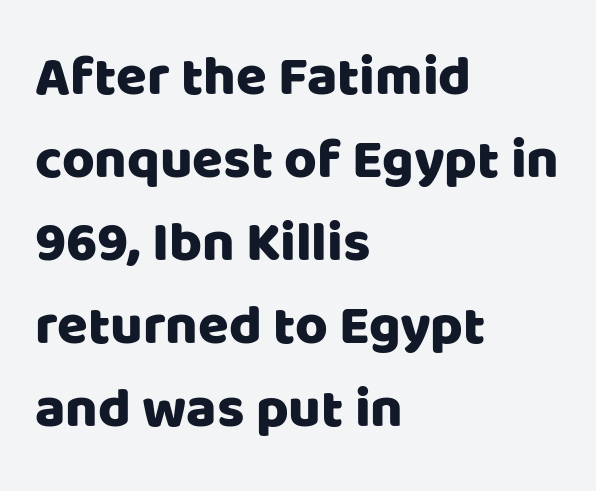
{"serif": "no", "italic": "no", "width": "normal", "stroke_contrast": "low", "x_height": "large", "monospaced": "no", "underline": "no", "align": "left", "line_spacing": "normal", "line_spacing_ratio": 1.48, "letter_spacing": "normal", "letter_spacing_em": 0.0, "glyph_px": 56}
